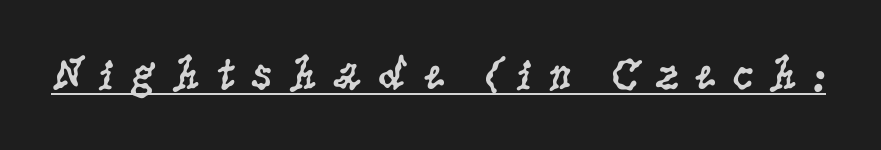
Q: Is the text bold? A: No.
Q: Is the typeface a serif or a sans-serif typeface? A: Serif.
Q: Is the text underlined? A: Yes.
Q: Is the spacing between letters normal or unusually wide? A: Unusually wide.
Q: Width (condensed, normal, or wide)? A: Condensed.
Q: Stroke contrast? A: Low.
Q: x-height? A: Large.
Q: Monospaced? A: No.
